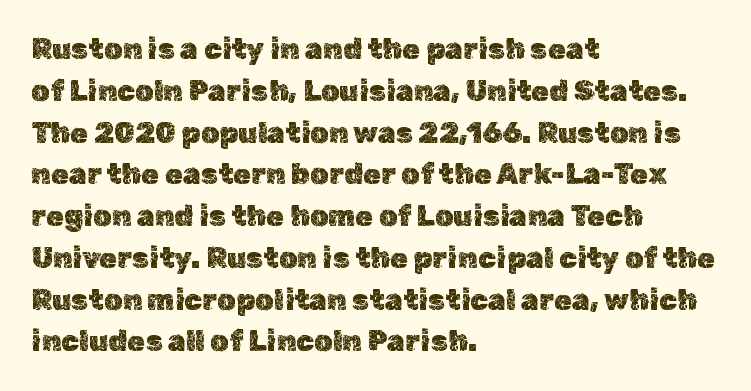
The setting favours the left margin, as ordinary paragraphs usually do. The axis of the letterforms is exactly vertical. What's the leading like? Ordinary, nothing unusual. The string is rendered with underlining switched off. Varying glyph widths throughout — classic text-font behaviour.
